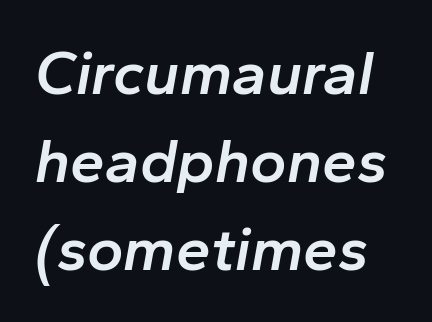
Typographic density is moderately raised because the face is semibold. The strip under each line holds only bare page. This sample has the flowing, uneven cadence of proportional lettering. The glyphs look as if they've been sheared to an angle. Does extra space separate the letters? No, they use regular spacing. Normally led — the rows are evenly, conventionally spaced.
